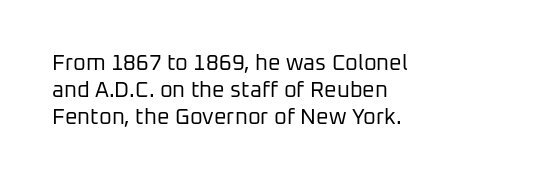
Beneath every word, the page is bare. The lettering holds an erect, upright posture throughout. Caption: face not bold, strokes unweighted. The gaps between neighbouring characters are ordinary and unremarkable.
